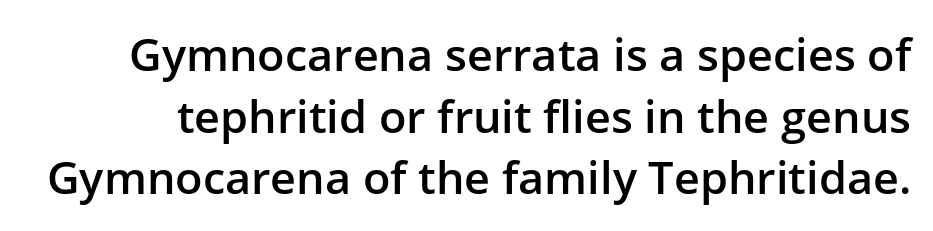
A typesetter would label this face a sans. Posture: upright roman. The space beneath each line is pristine and unruled. The letters are semibold — heavier than regular but short of a full bold. The line texture is even and compact thanks to regular tracking. The rendering uses a moderate line-height, typical for paragraphs.
